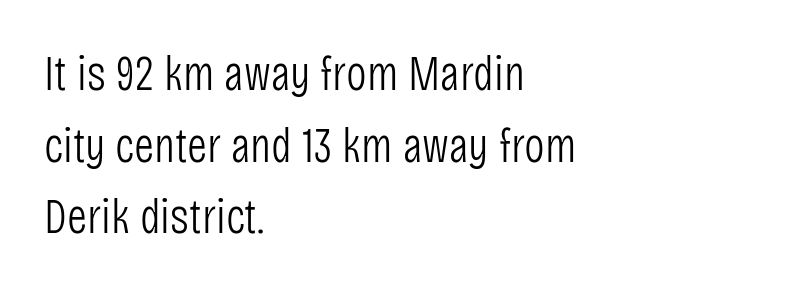
{"serif": "no", "italic": "no", "bold": "no", "weight": "light", "width": "condensed", "stroke_contrast": "low", "x_height": "large", "monospaced": "no", "underline": "no", "align": "left", "line_spacing": "normal", "line_spacing_ratio": 1.46, "letter_spacing": "normal", "letter_spacing_em": 0.0, "glyph_px": 49}
